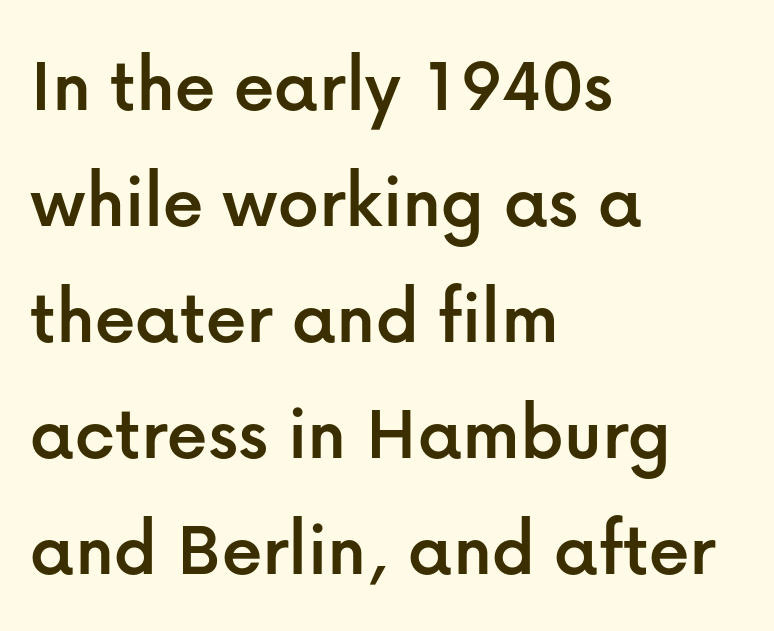
{"serif": "no", "italic": "no", "width": "normal", "stroke_contrast": "low", "x_height": "medium", "monospaced": "no", "underline": "no", "align": "left", "line_spacing": "normal", "line_spacing_ratio": 1.45, "letter_spacing": "normal", "letter_spacing_em": 0.0, "glyph_px": 80}
